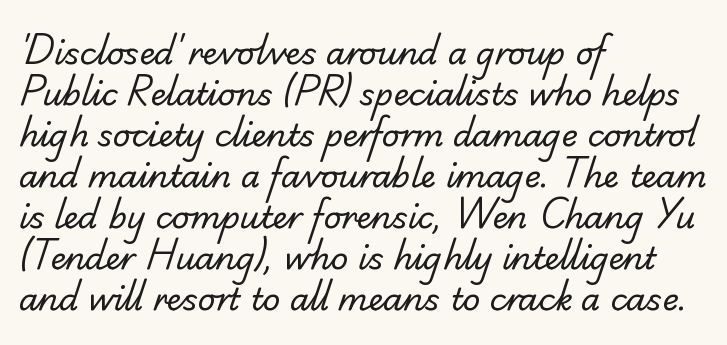
These lines are set flush left with a ragged right edge. Letters rest on an invisible, unmarked baseline. Serif or sans? Serif — the stroke terminals have little feet. Baseline-to-baseline distance is the conventional proportion of letter height.
